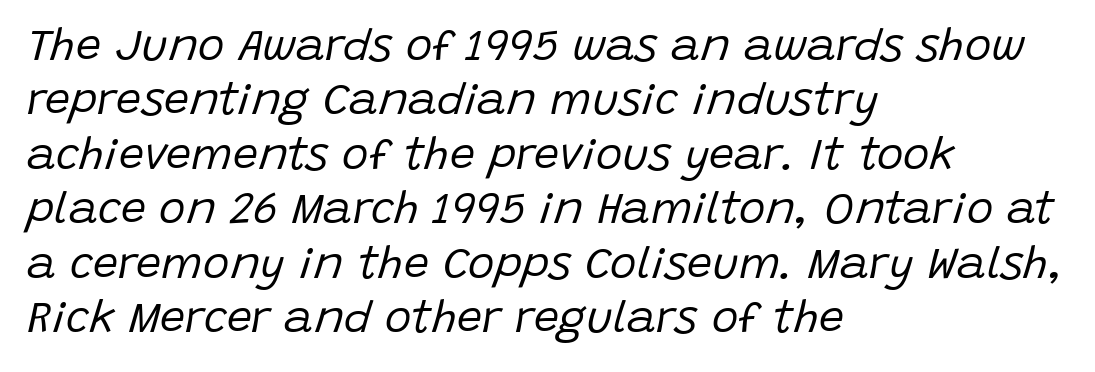
Is this a fixed-width face? No — the glyphs have proportional, varying widths. Ink coverage per letter is moderate at most. Descender tails drop into unmarked territory. The gaps between neighbouring characters are ordinary and unremarkable. Does the lettering tilt? It does — this is italic. Notice how the passage keeps a crisp vertical edge on the left only.
